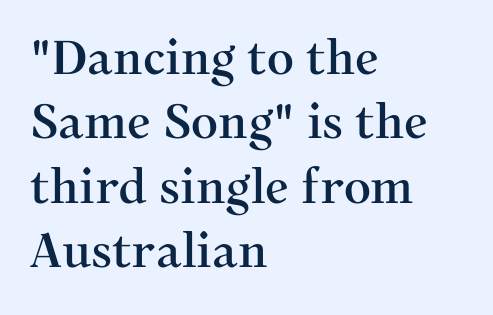
{"serif": "yes", "italic": "no", "width": "normal", "stroke_contrast": "medium", "x_height": "medium", "monospaced": "no", "underline": "no", "align": "left", "line_spacing": "normal", "line_spacing_ratio": 1.37, "letter_spacing": "normal", "letter_spacing_em": 0.0, "glyph_px": 47}
